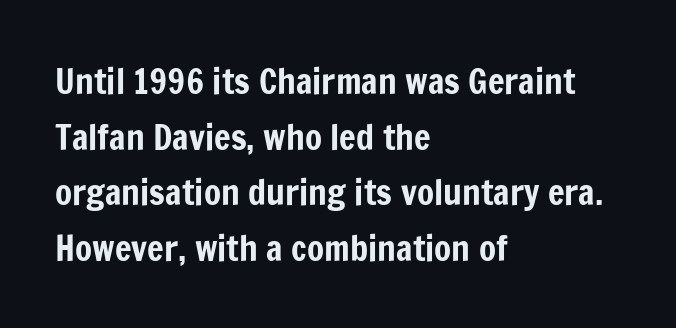
{"serif": "no", "italic": "no", "width": "condensed", "stroke_contrast": "low", "x_height": "medium", "monospaced": "no", "underline": "no", "align": "left", "line_spacing": "normal", "line_spacing_ratio": 1.59, "letter_spacing": "normal", "letter_spacing_em": 0.0, "glyph_px": 35}
